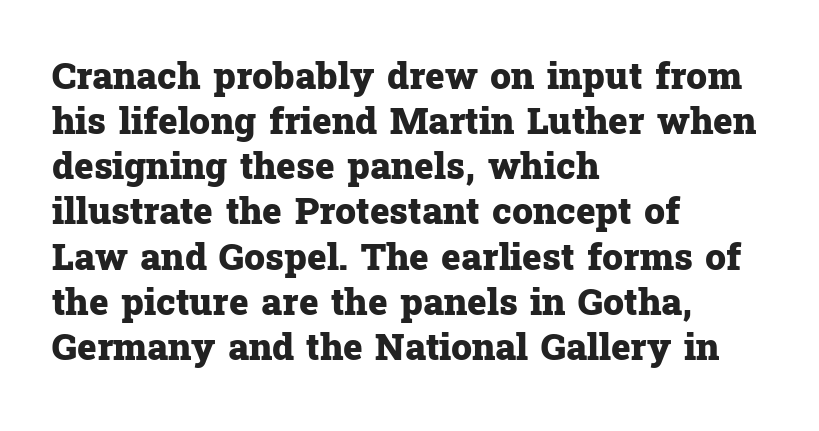
The letters advance in unequal steps, a hallmark of proportional type. Line starts are locked; line ends wander. Note: serifs present on the glyphs. A typesetter would call this zero additional tracking. The foot of each line stays bare and open. Emphasis by weight is at full strength: bold.
